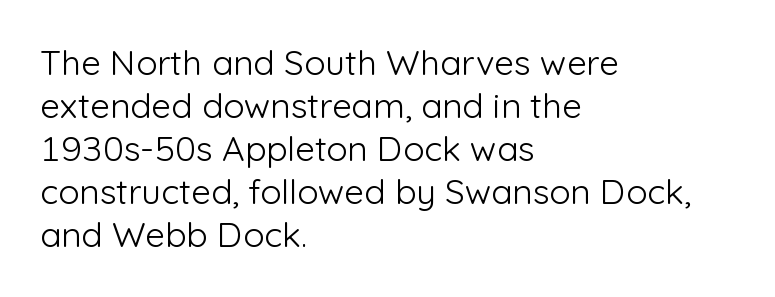
Q: Is the text bold? A: No.
Q: Is the text italic (slanted)? A: No, it is upright.
Q: Is the typeface a serif or a sans-serif typeface? A: Sans-serif.
Q: Is the text underlined? A: No.
Q: How is the paragraph aligned? A: Left-aligned.
Q: Is the spacing between letters normal or unusually wide? A: Normal.
Q: Width (condensed, normal, or wide)? A: Normal.
Q: Stroke contrast? A: Low.
Q: x-height? A: Medium.
Q: Monospaced? A: No.
